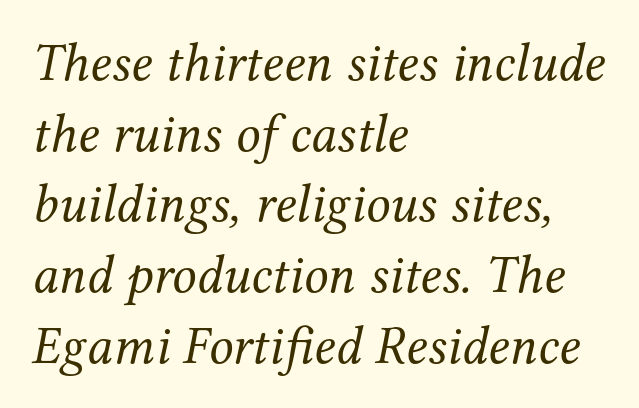
{"serif": "yes", "italic": "yes", "lean": "right", "slant_degrees": 12, "bold": "no", "weight": "regular", "width": "normal", "stroke_contrast": "medium", "x_height": "medium", "monospaced": "no", "underline": "no", "align": "left", "line_spacing": "normal", "line_spacing_ratio": 1.31, "letter_spacing": "normal", "letter_spacing_em": 0.0, "glyph_px": 54}
